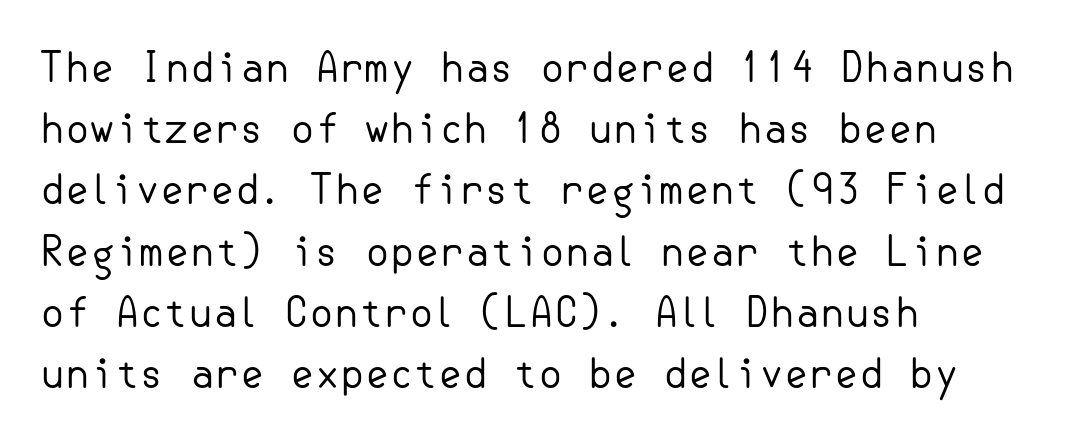
Q: Is the text bold? A: No.
Q: Is the text italic (slanted)? A: No, it is upright.
Q: Is the typeface a serif or a sans-serif typeface? A: Sans-serif.
Q: Is the text underlined? A: No.
Q: How is the paragraph aligned? A: Left-aligned.
Q: Is the spacing between letters normal or unusually wide? A: Normal.
Q: Is the spacing between lines tight, normal or loose? A: Normal.
Q: Width (condensed, normal, or wide)? A: Normal.
Q: Stroke contrast? A: Low.
Q: x-height? A: Small.
